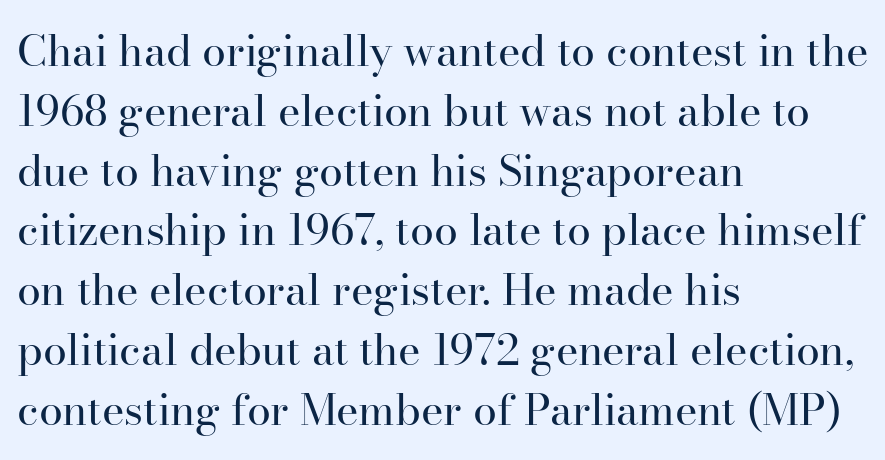
The image shows 43 px regular-weight serif type, upright; set left-aligned, normal line spacing (1.39x), normal letter spacing, not underlined; high stroke contrast and a small x-height.
